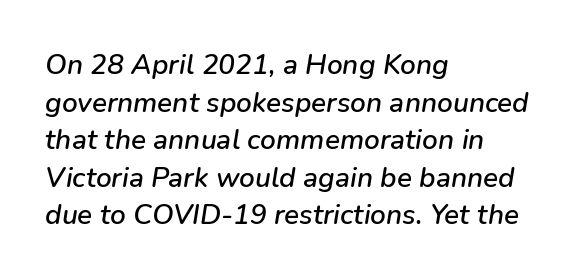
Q: Is the text italic (slanted)? A: Yes, it leans right by about 9 degrees.
Q: Is the text underlined? A: No.
Q: How is the paragraph aligned? A: Left-aligned.
Q: Is the spacing between letters normal or unusually wide? A: Normal.
Q: Is the spacing between lines tight, normal or loose? A: Normal.
Q: Width (condensed, normal, or wide)? A: Normal.
Q: Stroke contrast? A: Low.
Q: x-height? A: Medium.
Q: Monospaced? A: No.
